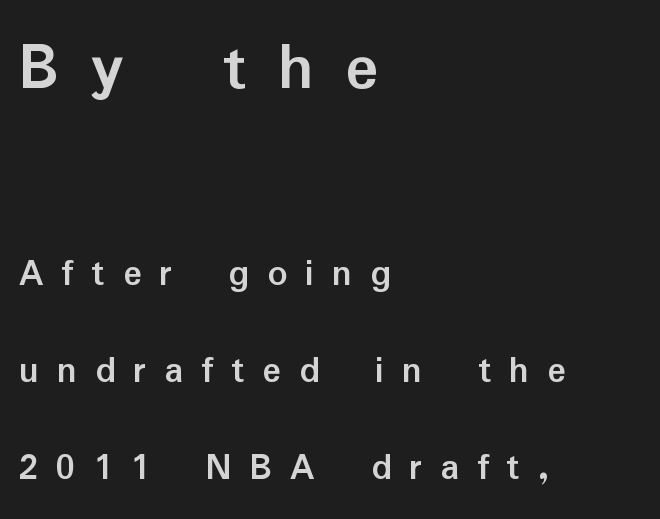
{"serif": "no", "italic": "no", "bold": "yes", "weight": "semibold", "width": "normal", "stroke_contrast": "low", "x_height": "medium", "monospaced": "no", "underline": "no", "align": "left", "line_spacing": "loose", "line_spacing_ratio": 2.49, "letter_spacing": "wide", "letter_spacing_em": 0.46, "larger_block": "first", "size_ratio": 1.77, "glyph_px": 69}
